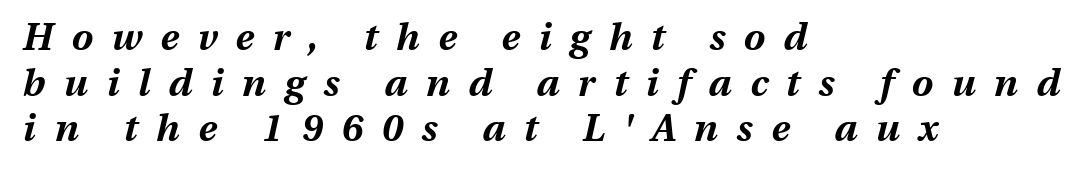
The letters are spread apart with noticeably loose tracking. Here the designer chose a conventional face with non-uniform glyph widths. Notice how thick the strokes are: this is what a full bold looks like. The typesetter chose a ragged-right arrangement here. Compared with ordinary roman type, these characters are visibly tilted.
